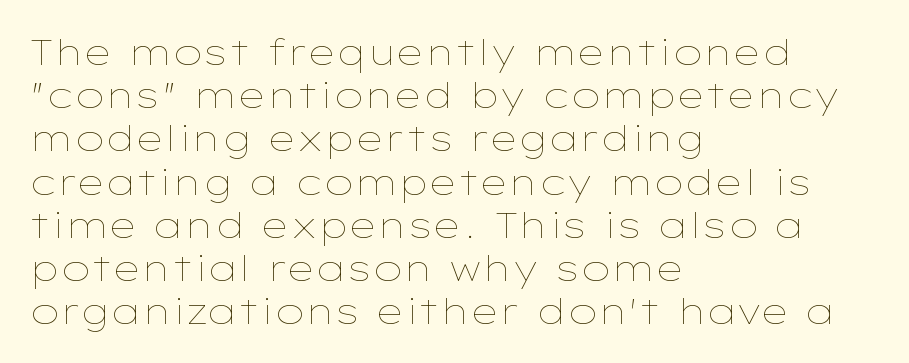
{"italic": "no", "bold": "no", "weight": "thin", "width": "wide", "stroke_contrast": "low", "x_height": "medium", "monospaced": "no", "underline": "no", "align": "left", "line_spacing_ratio": 1.2, "letter_spacing": "normal", "letter_spacing_em": 0.0, "glyph_px": 36}
